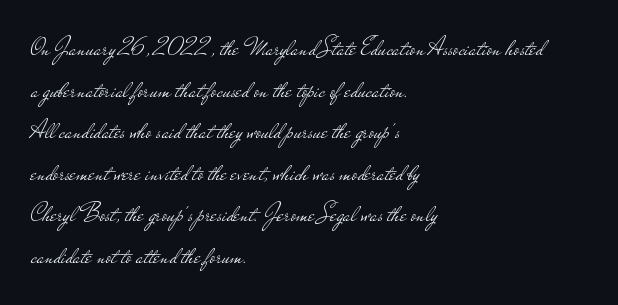
The image shows 26 px text type; set left-aligned, normal line spacing (1.6x), normal letter spacing, not underlined.
